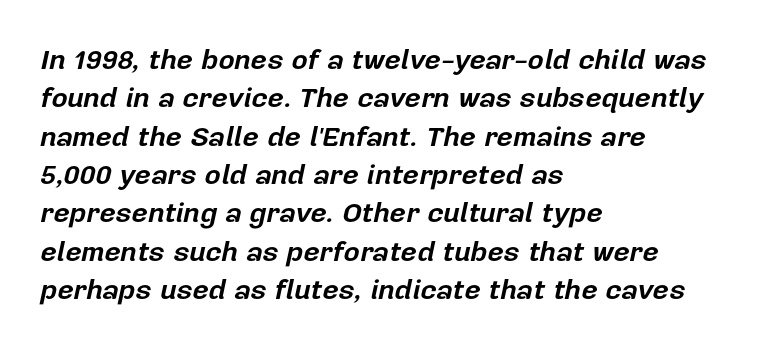
{"italic": "yes", "lean": "right", "slant_degrees": 12, "bold": "yes", "weight": "bold", "width": "normal", "stroke_contrast": "low", "x_height": "medium", "monospaced": "no", "underline": "no", "align": "left", "line_spacing": "normal", "line_spacing_ratio": 1.37, "letter_spacing": "normal", "letter_spacing_em": 0.0, "glyph_px": 28}
